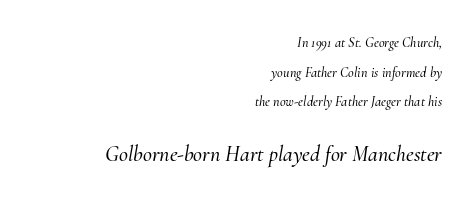
Q: Is the text italic (slanted)? A: Yes, it leans right by about 10 degrees.
Q: Is the text underlined? A: No.
Q: How is the paragraph aligned? A: Right-aligned.
Q: Is the spacing between letters normal or unusually wide? A: Normal.
Q: Is the spacing between lines tight, normal or loose? A: Loose.
Q: Which block of text is set in a larger size, the first (top) or the second (bottom)? A: The second (bottom) one.
